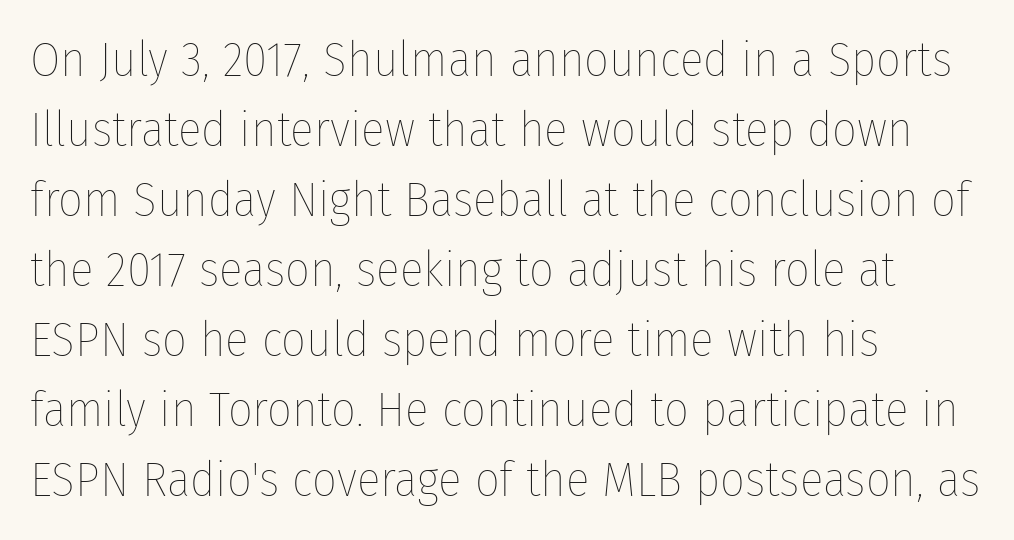
Vertically, the passage feels balanced, rows spaced as you'd expect. Italic? Not at all — the glyphs are vertical. No extra tracking has been applied to these lines. Compared with a typical body face, this is equally light or lighter still. Caption: multi-line text, flush left, ragged right. Here the designer chose a conventional face with non-uniform glyph widths.
